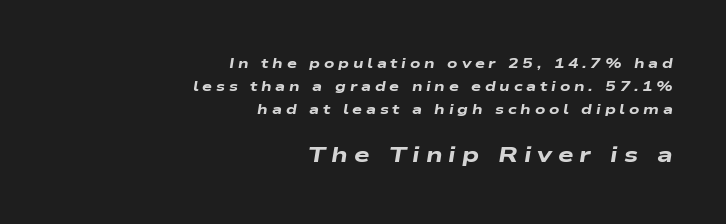
The words here are not underlined. Line spacing here is normal. This rendering uses right alignment, leaving the left contour irregular. The face used here is rendered with a markedly widened letterfit.
